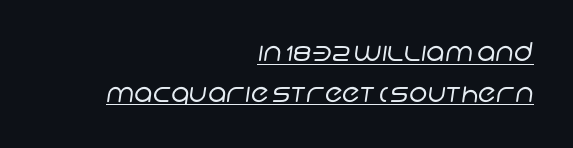
This block has exactly the height ordinary leading produces. These characters rest on top of a visible drawn line. Caption: face not bold, strokes unweighted. Notice how the passage keeps a crisp vertical edge on the right only. This rendering leaves character spacing at its baseline value.
